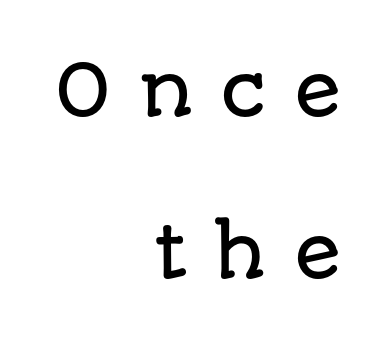
{"serif": "no", "italic": "no", "width": "normal", "stroke_contrast": "low", "x_height": "large", "monospaced": "no", "underline": "no", "align": "right", "line_spacing": "loose", "line_spacing_ratio": 2.32, "letter_spacing": "wide", "letter_spacing_em": 0.38, "glyph_px": 70}
